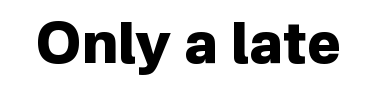
{"serif": "no", "italic": "no", "bold": "yes", "weight": "heavy", "width": "normal", "stroke_contrast": "low", "x_height": "medium", "monospaced": "no", "underline": "no", "letter_spacing": "normal", "letter_spacing_em": 0.0, "glyph_px": 57}
